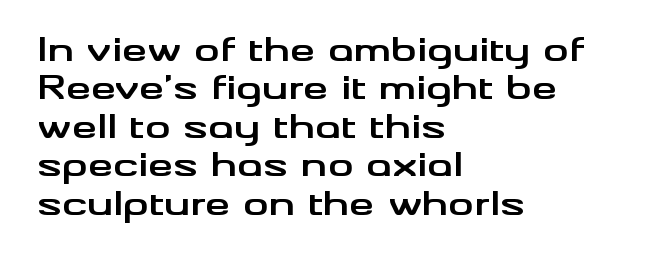
The image shows 32 px bold, wide sans-serif type, upright; set left-aligned, line spacing 1.2x, normal letter spacing, not underlined; medium stroke contrast and a small x-height.
